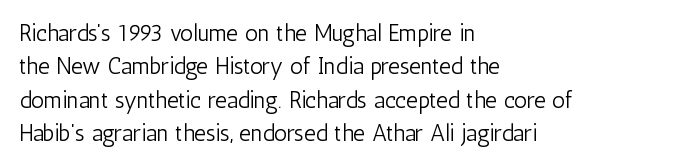
How would I describe the line gaps? Plain and ordinary. Just letters on the line, the space beneath them empty. Alignment: flush left. In terms of posture, this sample is upright.
